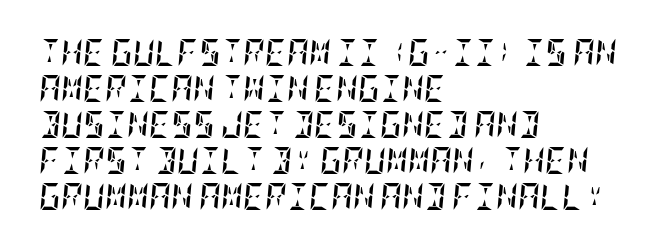
The image shows 27 px bold type, italic (leaning right); set left-aligned, normal line spacing (1.33x), normal letter spacing, not underlined.
